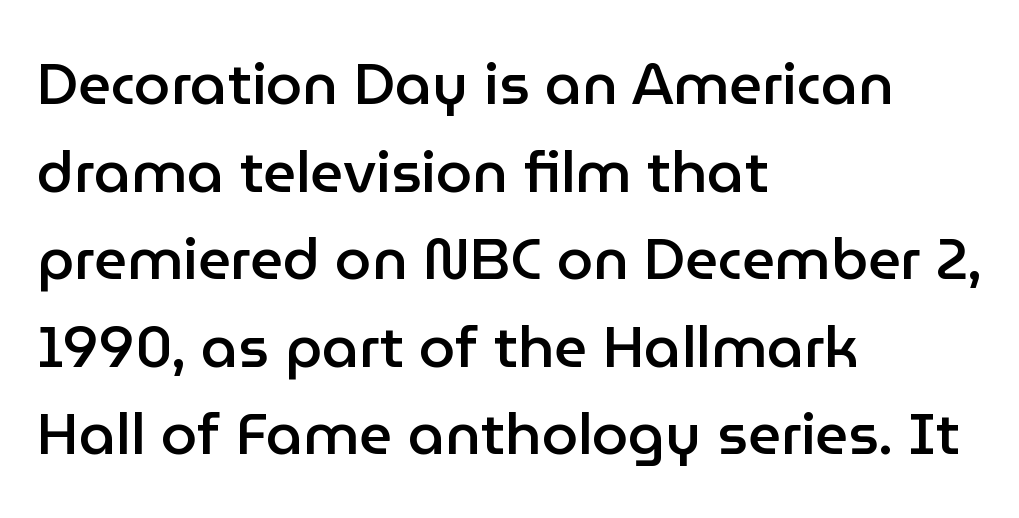
The image shows 58 px semibold sans-serif type, upright; set left-aligned, normal line spacing (1.51x), normal letter spacing, not underlined; low stroke contrast and a medium x-height.
